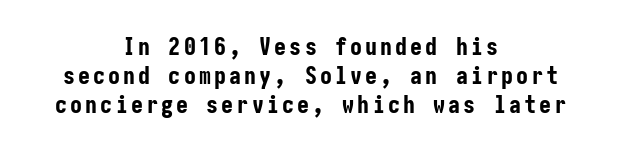
The image shows 24 px bold type, upright; set centered, line spacing 1.21x, not underlined.
